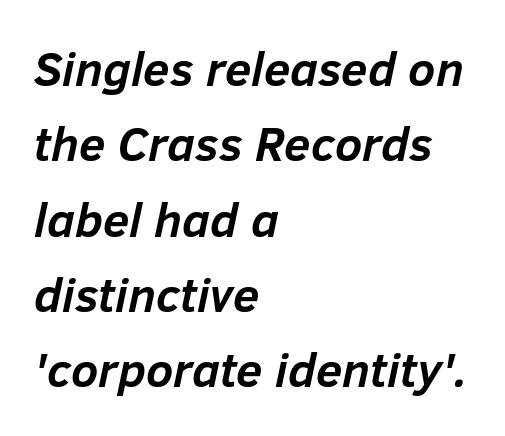
{"italic": "yes", "lean": "right", "slant_degrees": 12, "bold": "yes", "weight": "semibold", "width": "normal", "stroke_contrast": "low", "x_height": "medium", "monospaced": "no", "underline": "no", "align": "left", "line_spacing": "normal", "line_spacing_ratio": 1.57, "letter_spacing": "normal", "letter_spacing_em": 0.0, "glyph_px": 48}
